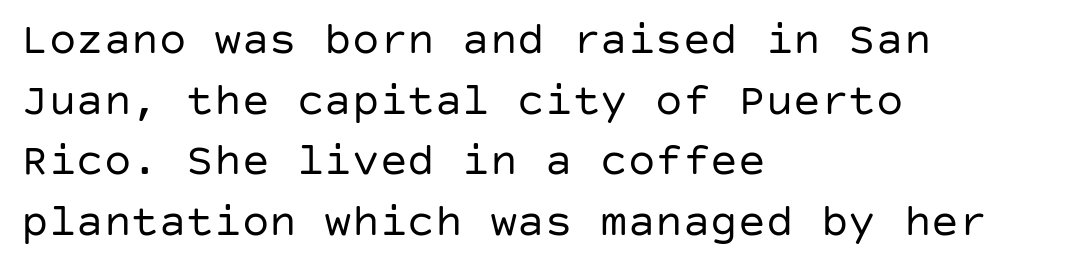
Q: Is the text bold? A: No.
Q: Is the text italic (slanted)? A: No, it is upright.
Q: Is the typeface a serif or a sans-serif typeface? A: Sans-serif.
Q: Is the text underlined? A: No.
Q: How is the paragraph aligned? A: Left-aligned.
Q: Is the spacing between letters normal or unusually wide? A: Normal.
Q: Is the spacing between lines tight, normal or loose? A: Normal.
Q: Width (condensed, normal, or wide)? A: Normal.
Q: Stroke contrast? A: Low.
Q: x-height? A: Large.
